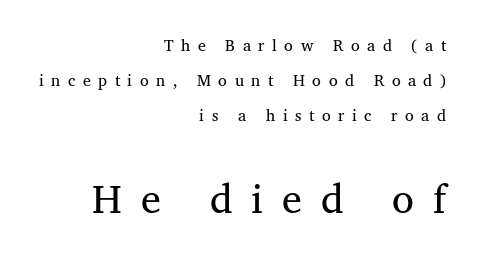
Q: Is the text bold? A: No.
Q: Is the text italic (slanted)? A: No, it is upright.
Q: Is the typeface a serif or a sans-serif typeface? A: Serif.
Q: Is the text underlined? A: No.
Q: How is the paragraph aligned? A: Right-aligned.
Q: Is the spacing between letters normal or unusually wide? A: Unusually wide.
Q: Is the spacing between lines tight, normal or loose? A: Loose.
Q: Which block of text is set in a larger size, the first (top) or the second (bottom)? A: The second (bottom) one.
Q: Width (condensed, normal, or wide)? A: Normal.
Q: Stroke contrast? A: Medium.
Q: x-height? A: Medium.
Q: Monospaced? A: No.
